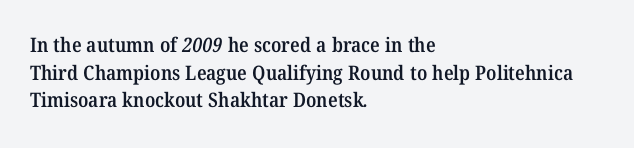
Q: Is the text bold? A: Semi-bold.
Q: Is the text underlined? A: No.
Q: How is the paragraph aligned? A: Left-aligned.
Q: Is the spacing between letters normal or unusually wide? A: Normal.
Q: Is the spacing between lines tight, normal or loose? A: Normal.
